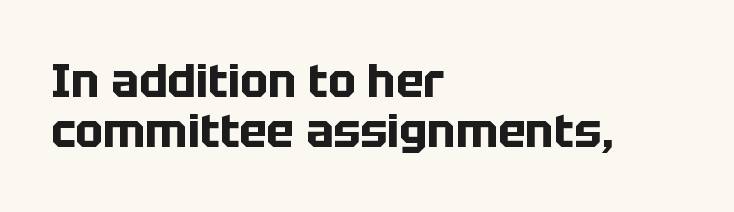
{"serif": "no", "italic": "no", "bold": "yes", "weight": "bold", "width": "normal", "stroke_contrast": "low", "x_height": "large", "monospaced": "no", "underline": "no", "align": "left", "line_spacing": "tight", "line_spacing_ratio": 1.08, "letter_spacing": "normal", "letter_spacing_em": 0.0, "glyph_px": 46}
